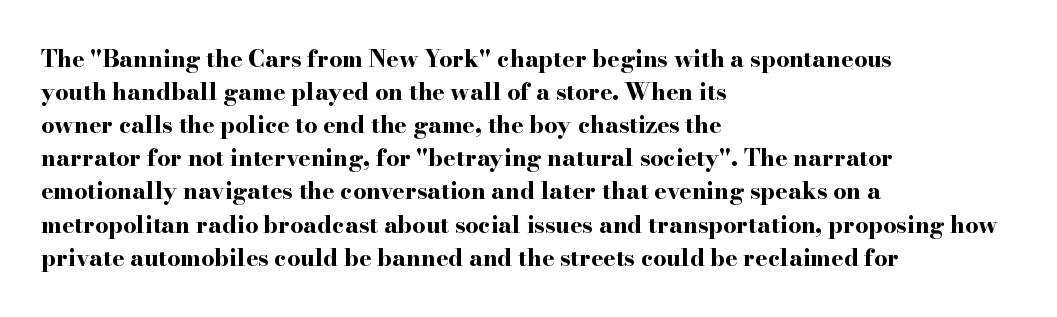
The image shows 23 px bold type, upright; set left-aligned, normal line spacing (1.44x), normal letter spacing, not underlined.
